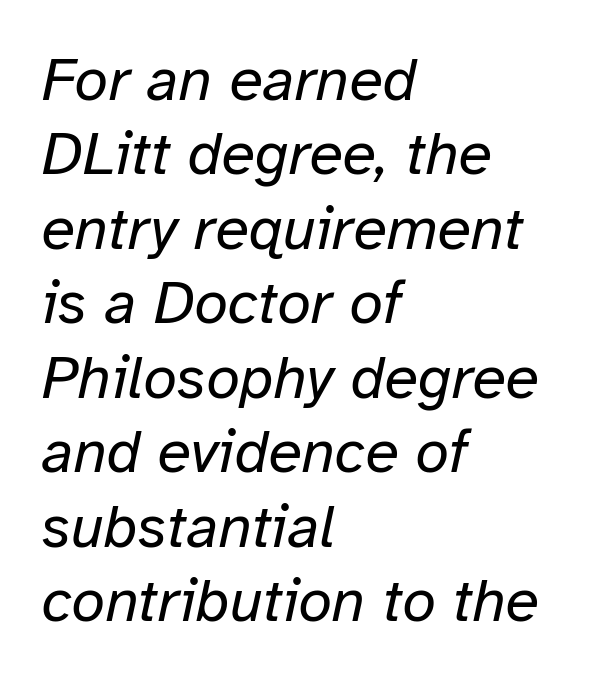
No word sits above an underline. Left-aligned paragraph, ragged on the right. Would a proofreader flag this as italicized? Yes. Nothing unusual about the tracking: characters are spaced as the font intends. Weight: not bold — regular or lighter. Is this a fixed-width face? No — the glyphs have proportional, varying widths.
